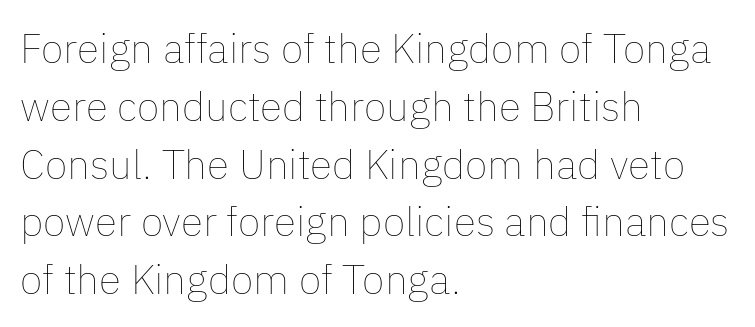
{"italic": "no", "bold": "no", "weight": "thin", "width": "normal", "stroke_contrast": "low", "x_height": "medium", "monospaced": "no", "underline": "no", "align": "left", "line_spacing": "normal", "line_spacing_ratio": 1.41, "letter_spacing": "normal", "letter_spacing_em": 0.0, "glyph_px": 41}
